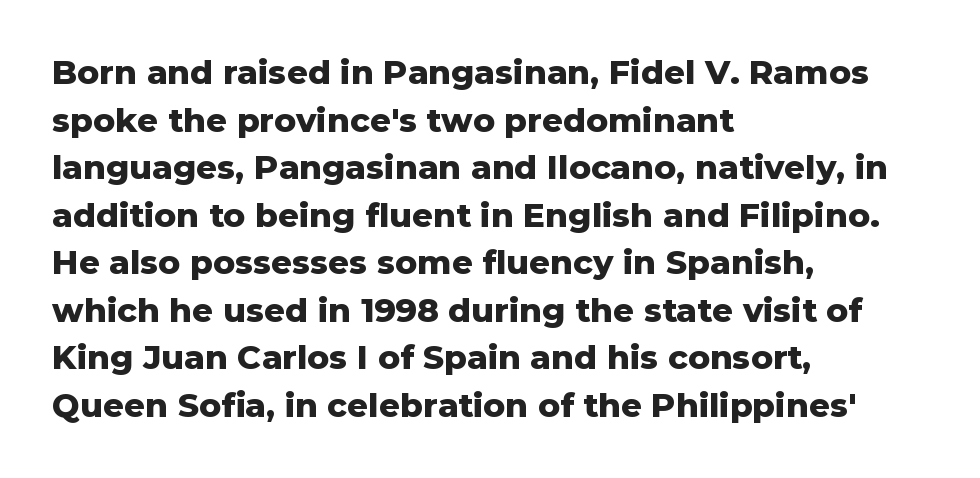
Every letter is thick-stroked: bold, no question. Nope, no serifs anywhere on these letters. The foot of each line stays bare and open. What's the leading like? Ordinary, nothing unusual. The passage shown is typed in a proportional face where columns would drift. Rendered with straight, roman letterforms.
